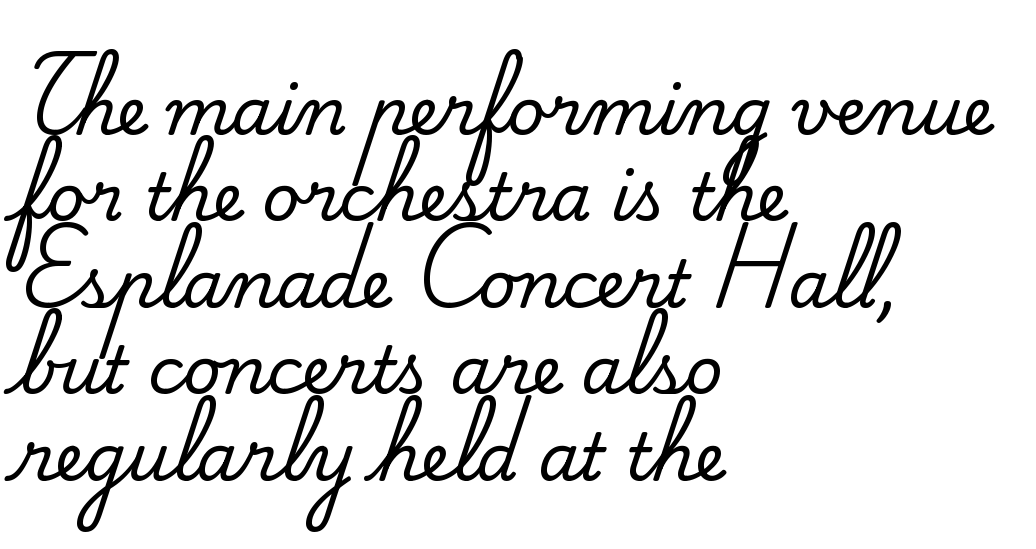
The face used here is proportionally spaced, like ordinary book or web type. This block has exactly the height ordinary leading produces. Tracking here is standard; glyphs follow each other at the usual distance. The string is rendered with underlining switched off. Stroke terminals: seriffed. This rendering uses left alignment, leaving the right contour irregular.
